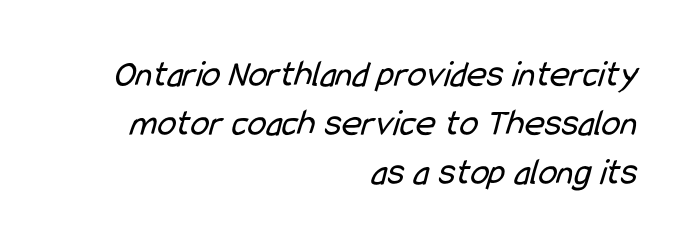
Q: Is the text bold? A: No.
Q: Is the typeface a serif or a sans-serif typeface? A: Sans-serif.
Q: Is the text underlined? A: No.
Q: How is the paragraph aligned? A: Right-aligned.
Q: Is the spacing between letters normal or unusually wide? A: Normal.
Q: Is the spacing between lines tight, normal or loose? A: Normal.
Q: Width (condensed, normal, or wide)? A: Condensed.
Q: Stroke contrast? A: Low.
Q: x-height? A: Medium.
Q: Monospaced? A: No.
